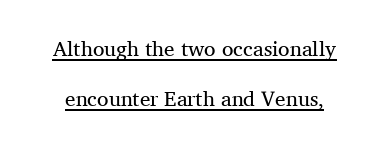
In terms of leading, this rendering errs on the spacious side. This sample carries an underscore along the baseline area. The face used here is rendered with its standard letterfit. It's the straight-up-and-down kind of type. Stroke thickness stays within the range of a standard reading face or lighter.
